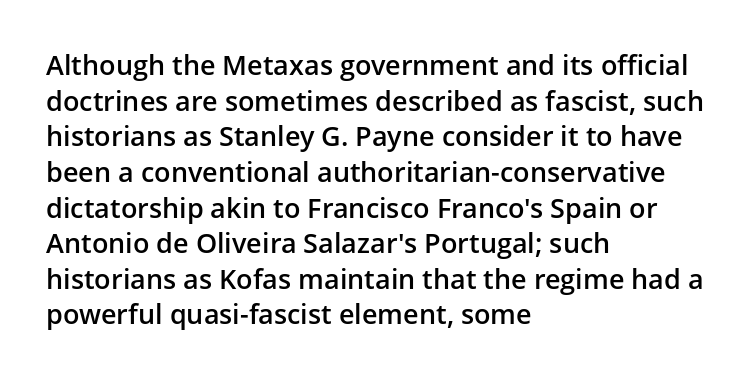
The image shows 27 px text type, upright; set left-aligned, normal line spacing (1.32x), normal letter spacing, not underlined.
